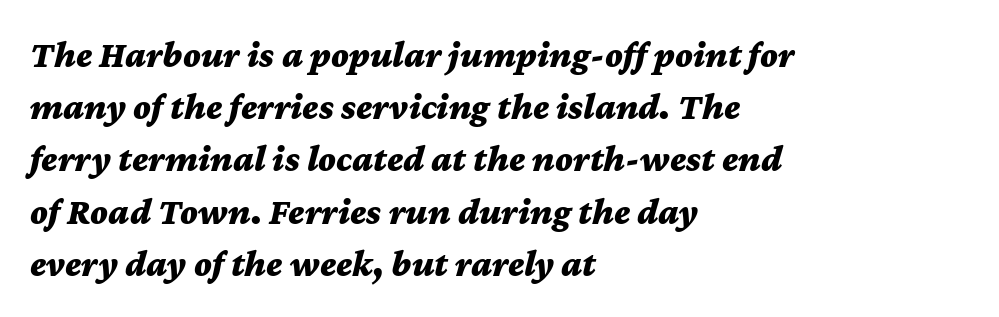
Q: Is the text bold? A: Yes.
Q: Is the text italic (slanted)? A: Yes, it leans right by about 12 degrees.
Q: Is the text underlined? A: No.
Q: How is the paragraph aligned? A: Left-aligned.
Q: Is the spacing between letters normal or unusually wide? A: Normal.
Q: Is the spacing between lines tight, normal or loose? A: Normal.
Q: Width (condensed, normal, or wide)? A: Wide.
Q: Stroke contrast? A: Medium.
Q: x-height? A: Medium.
Q: Monospaced? A: No.
